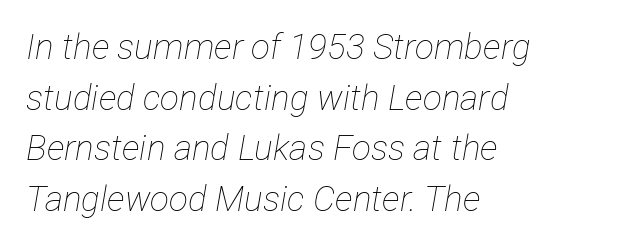
{"italic": "yes", "lean": "right", "slant_degrees": 12, "bold": "no", "weight": "thin", "width": "condensed", "stroke_contrast": "low", "x_height": "medium", "monospaced": "no", "underline": "no", "align": "left", "line_spacing": "normal", "line_spacing_ratio": 1.45, "letter_spacing": "normal", "letter_spacing_em": 0.0, "glyph_px": 35}
